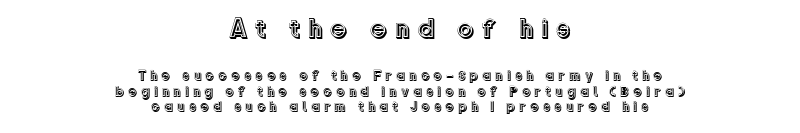
{"italic": "no", "underline": "no", "align": "center", "line_spacing": "tight", "line_spacing_ratio": 1.12, "letter_spacing": "wide", "letter_spacing_em": 0.27, "larger_block": "first", "size_ratio": 1.93, "glyph_px": 27}
